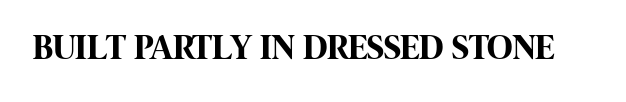
Q: Is the text bold? A: Yes.
Q: Is the text italic (slanted)? A: No, it is upright.
Q: Is the typeface a serif or a sans-serif typeface? A: Sans-serif.
Q: Is the text underlined? A: No.
Q: Is the spacing between letters normal or unusually wide? A: Normal.
Q: Width (condensed, normal, or wide)? A: Condensed.
Q: Stroke contrast? A: High.
Q: x-height? A: Large.
Q: Monospaced? A: No.
